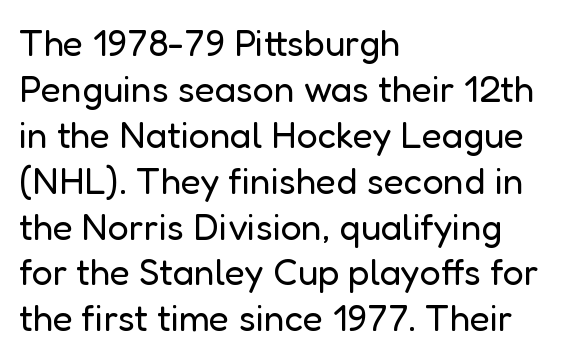
The image shows 37 px regular-weight sans-serif type, upright; set left-aligned, line spacing 1.24x, normal letter spacing, not underlined; low stroke contrast and a medium x-height.
